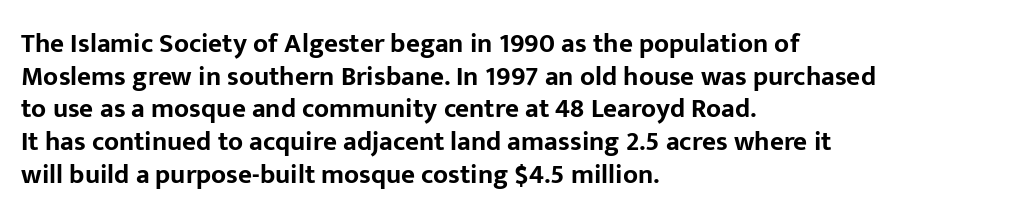
The glyphs are unaccompanied by any horizontal stroke below them. The passage shown is emphatically bold. The lettering holds an erect, upright posture throughout. Here the glyphs are tracked normally, forming tight word shapes.
